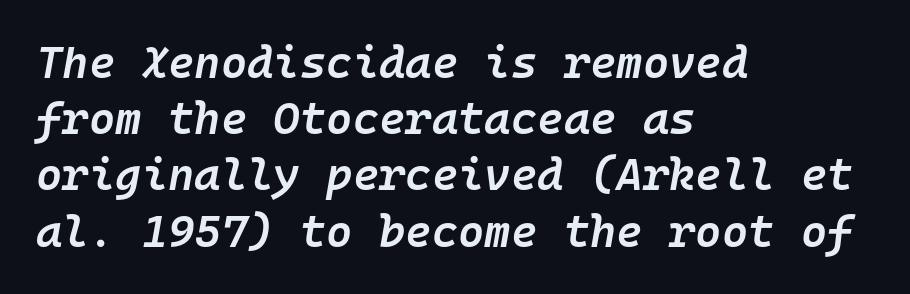
Every character here occupies the same horizontal width, giving the sample a typewriter-like rhythm. Does the weight exceed regular? Yes, but only to semibold. The text carries the slant typical of an italic or oblique font. Which margin do the lines hug? The left one — the right edge is uneven. This rendering leaves character spacing at its baseline value. Letters rest on an invisible, unmarked baseline.
